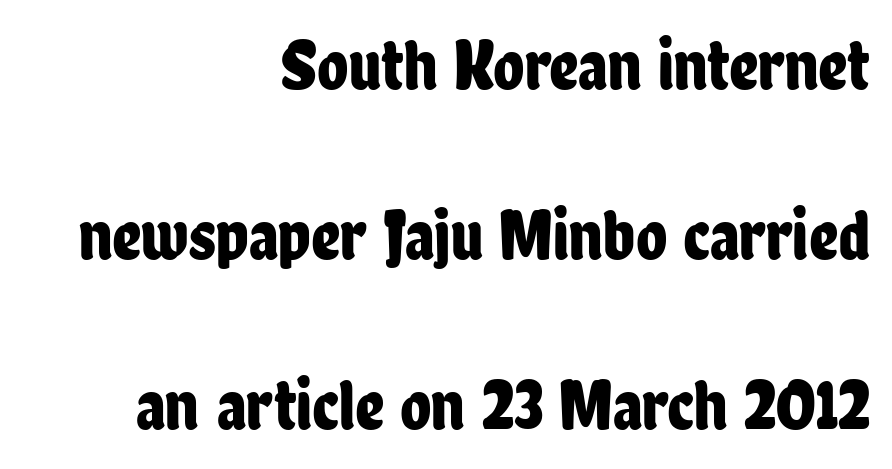
The type sits square on the baseline with zero lean. Nobody drew a line under any word here. Alignment: flush right. This sample uses a sans-serif face. Character widths vary here, with narrow letters taking less room than wide ones. What's the leading like? Stretched, with rows far apart.
